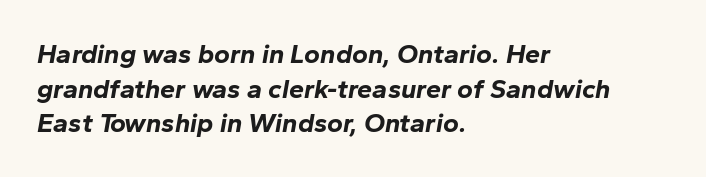
Emphasis by weight is at full strength: bold. Alignment: flush left. Slanted lettering throughout. The tracking reads as untouched default to a designer's eye. Just letters on the line, the space beneath them empty.
